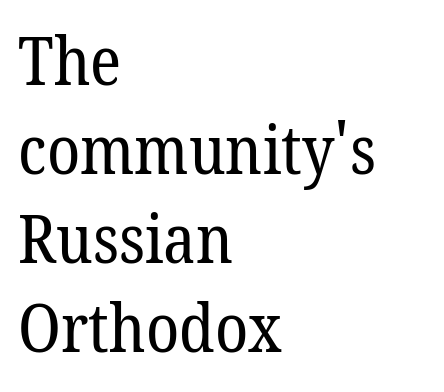
A classic flush-left, rag-right setting is used for this passage. What stands out about the letter spacing? Nothing — it is the standard amount. This sample uses a serif face. The glyphs are unaccompanied by any horizontal stroke below them. Rendered with straight, roman letterforms. Do the characters align in a grid? No, the font is proportional.
